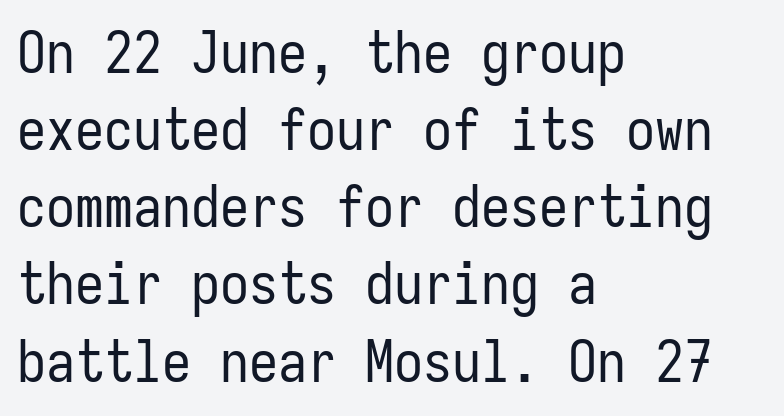
The image shows 58 px regular-weight, condensed sans-serif type, upright, monospaced; set left-aligned, normal line spacing (1.33x), normal letter spacing, not underlined; low stroke contrast and a medium x-height.
